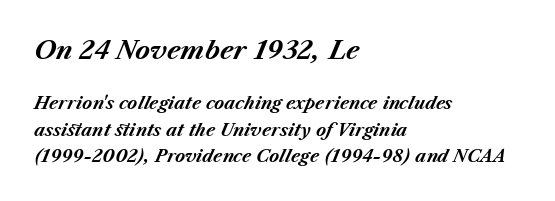
Q: Is the text bold? A: Yes.
Q: Is the text italic (slanted)? A: Yes, it leans right by about 23 degrees.
Q: Is the text underlined? A: No.
Q: How is the paragraph aligned? A: Left-aligned.
Q: Is the spacing between letters normal or unusually wide? A: Normal.
Q: Is the spacing between lines tight, normal or loose? A: Normal.
Q: Which block of text is set in a larger size, the first (top) or the second (bottom)? A: The first (top) one.
